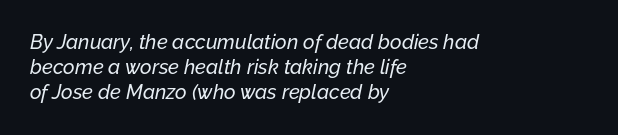
A typesetter would call this leading conventional body-copy spacing. These lines keep a tight, regular rhythm from letter to letter. The axis of the letterforms is tilted away from vertical. The gap between lines stays unmarked. These lines stack with their left ends in a neat column.
